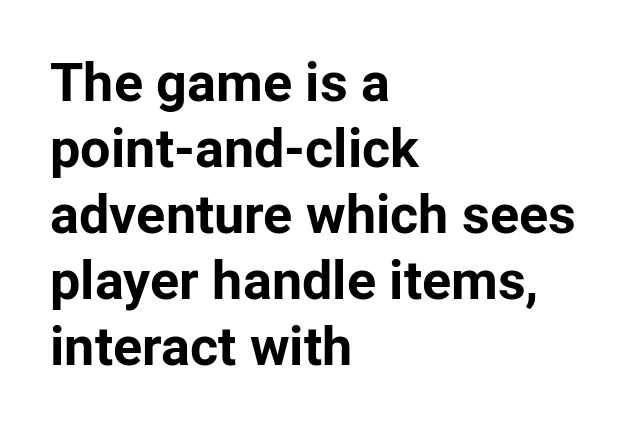
The image shows 54 px bold sans-serif type, upright; set left-aligned, line spacing 1.22x, normal letter spacing, not underlined; low stroke contrast and a medium x-height.
